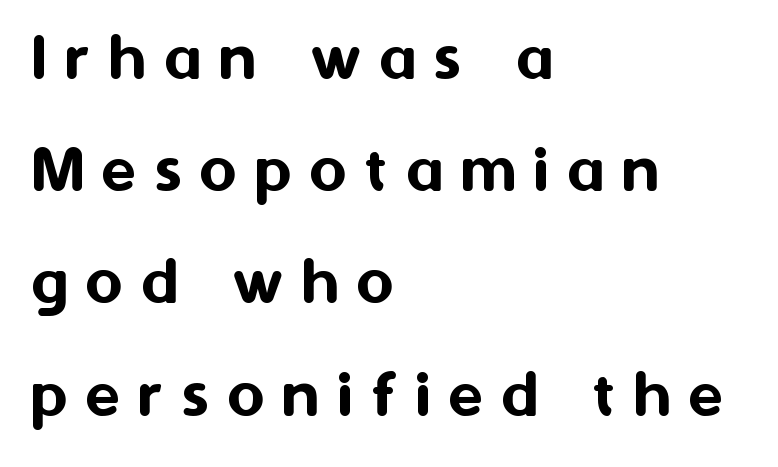
The image shows 71 px sans-serif type, upright; set left-aligned, normal line spacing (1.58x), unusually wide letter spacing (+0.26 em), not underlined; medium stroke contrast and a medium x-height.
